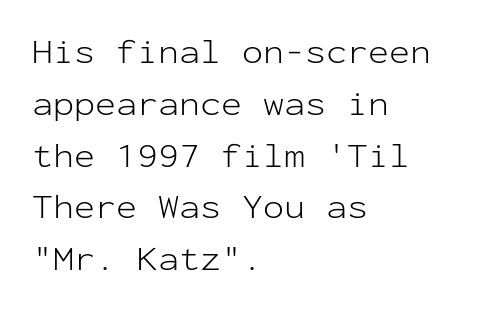
The image shows 35 px light sans-serif type, upright, monospaced; set left-aligned, normal line spacing (1.48x), normal letter spacing, not underlined; low stroke contrast and a medium x-height.
